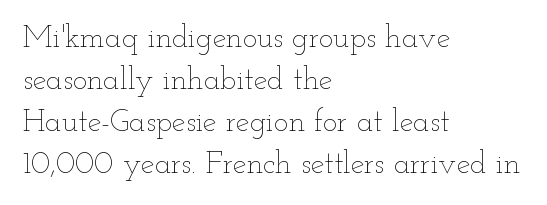
Q: Is the text bold? A: No.
Q: Is the text italic (slanted)? A: No, it is upright.
Q: Is the text underlined? A: No.
Q: How is the paragraph aligned? A: Left-aligned.
Q: Is the spacing between letters normal or unusually wide? A: Normal.
Q: Is the spacing between lines tight, normal or loose? A: Normal.
Q: Width (condensed, normal, or wide)? A: Wide.
Q: Stroke contrast? A: Low.
Q: x-height? A: Small.
Q: Monospaced? A: No.
